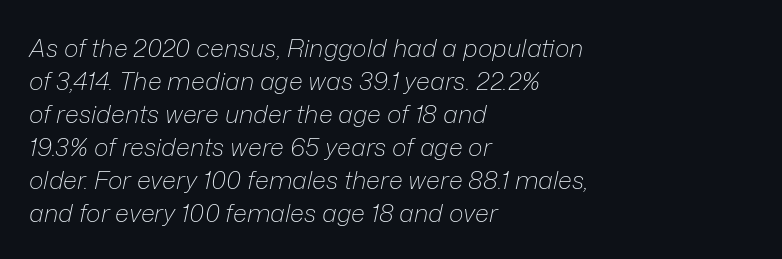
{"italic": "yes", "lean": "right", "slant_degrees": 12, "bold": "no", "underline": "no", "align": "left", "line_spacing": "normal", "line_spacing_ratio": 1.32, "letter_spacing": "normal", "letter_spacing_em": 0.0, "glyph_px": 25}
